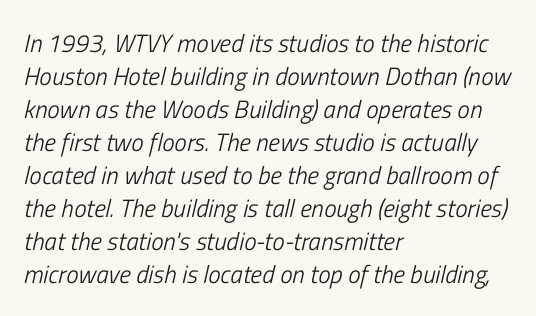
{"italic": "yes", "lean": "right", "slant_degrees": 13, "bold": "no", "underline": "no", "align": "left", "line_spacing": "normal", "line_spacing_ratio": 1.32, "letter_spacing": "normal", "letter_spacing_em": 0.0, "glyph_px": 25}
